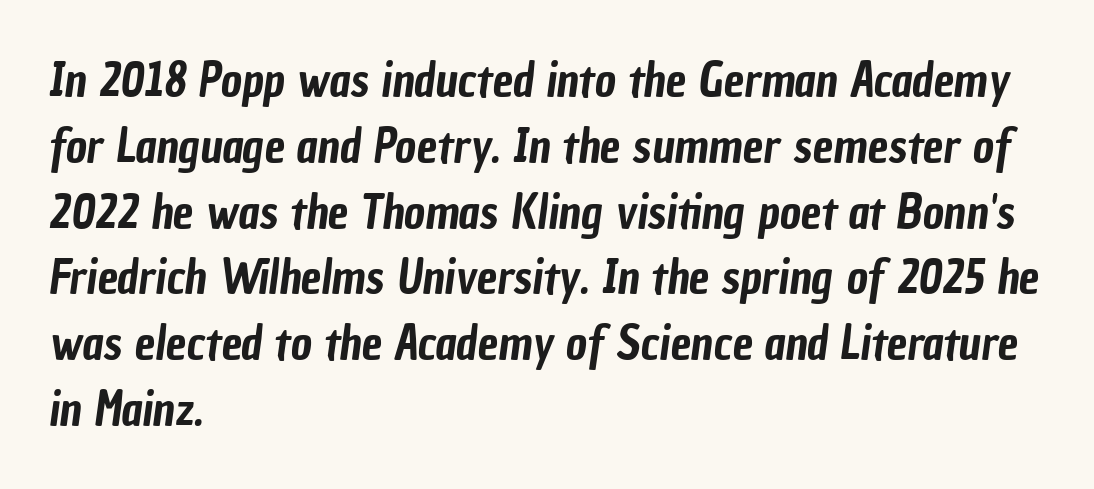
Unlike a traditional serif, this face leaves its strokes unadorned. Interline gaps are of average width in this sample. The strip under each line holds only bare page. Words appear dense and cohesive because spacing is normal.
